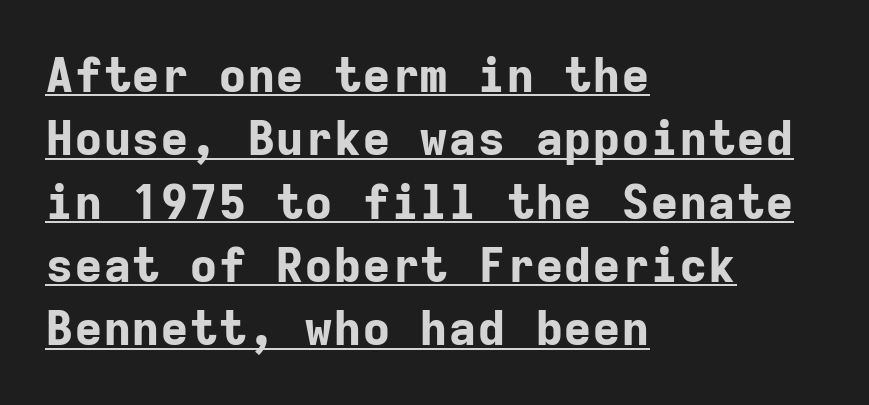
{"serif": "no", "italic": "no", "bold": "yes", "weight": "bold", "width": "normal", "stroke_contrast": "low", "x_height": "medium", "monospaced": "yes", "underline": "yes", "align": "left", "line_spacing": "normal", "line_spacing_ratio": 1.32, "letter_spacing": "normal", "letter_spacing_em": 0.0, "glyph_px": 48}
